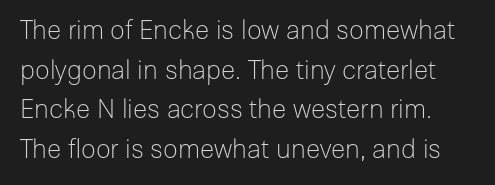
The image shows 26 px text type, upright; set normal line spacing (1.52x), normal letter spacing, not underlined.
